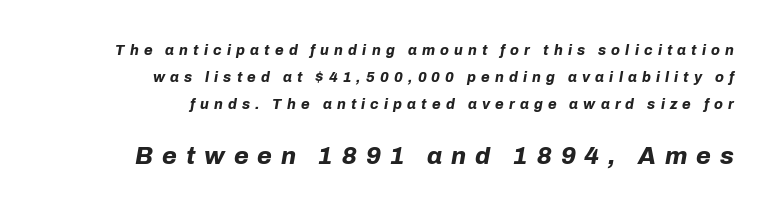
Q: Is the text bold? A: Yes.
Q: Is the text italic (slanted)? A: Yes, it leans right by about 10 degrees.
Q: Is the text underlined? A: No.
Q: How is the paragraph aligned? A: Right-aligned.
Q: Is the spacing between letters normal or unusually wide? A: Unusually wide.
Q: Is the spacing between lines tight, normal or loose? A: Loose.
Q: Which block of text is set in a larger size, the first (top) or the second (bottom)? A: The second (bottom) one.
